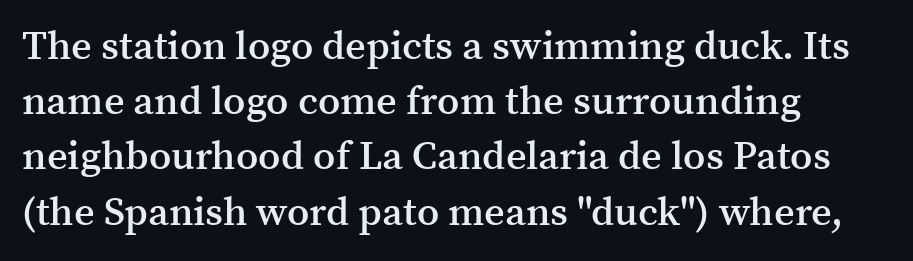
The image shows 40 px semibold serif type, upright; set left-aligned, normal line spacing (1.38x), normal letter spacing, not underlined; medium stroke contrast and a medium x-height.
